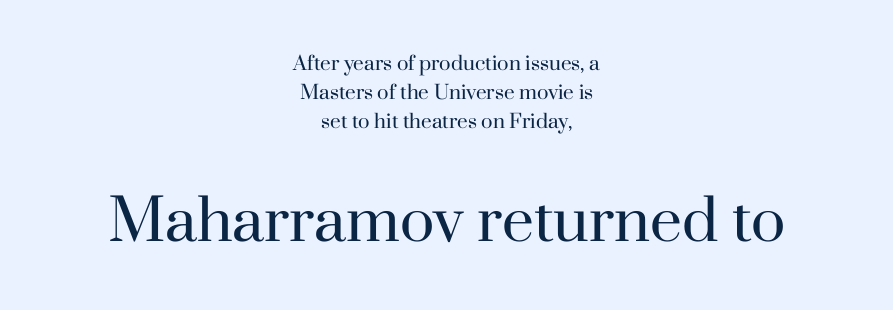
The image shows 57 px regular-weight serif type, upright; set centered, normal line spacing (1.53x), normal letter spacing, not underlined; the second (bottom) block is 3.0x larger; high stroke contrast and a small x-height.
